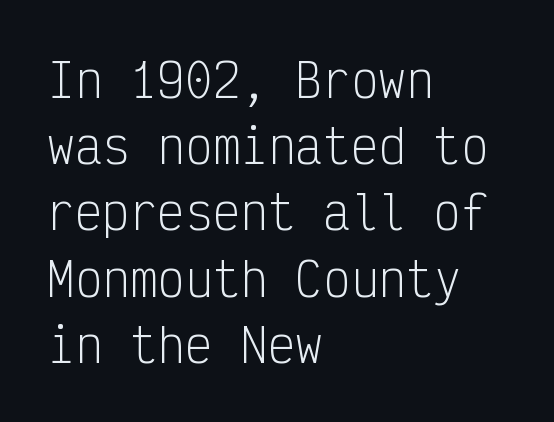
The image shows 46 px light, condensed sans-serif type, upright, monospaced; set left-aligned, normal line spacing (1.44x), normal letter spacing, not underlined; low stroke contrast and a medium x-height.
